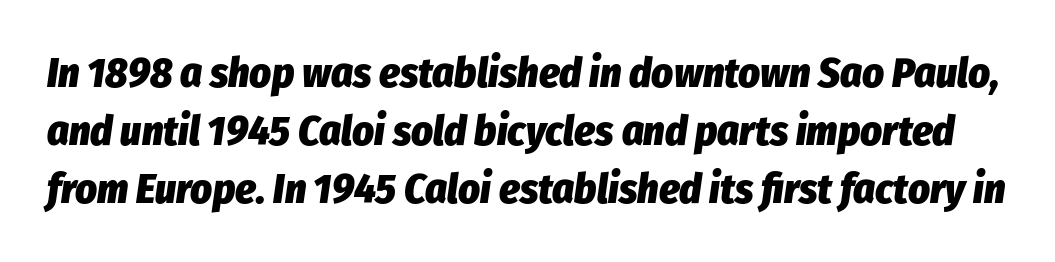
Nothing unusual about the tracking: characters are spaced as the font intends. Plain, unruled lines of type. A normal amount of white space separates one row of letters from the next. You could not count columns in this text — the font is proportionally spaced. The typesetting leans heavy: a genuine bold.
